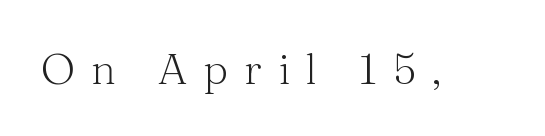
Q: Is the text bold? A: No.
Q: Is the text italic (slanted)? A: No, it is upright.
Q: Is the typeface a serif or a sans-serif typeface? A: Serif.
Q: Is the text underlined? A: No.
Q: Is the spacing between letters normal or unusually wide? A: Unusually wide.
Q: Width (condensed, normal, or wide)? A: Normal.
Q: Stroke contrast? A: Medium.
Q: x-height? A: Medium.
Q: Monospaced? A: No.
